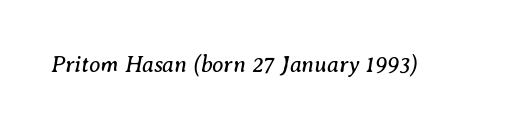
Q: Is the text bold? A: No.
Q: Is the text italic (slanted)? A: Yes, it leans right by about 8 degrees.
Q: Is the text underlined? A: No.
Q: Is the spacing between letters normal or unusually wide? A: Normal.
